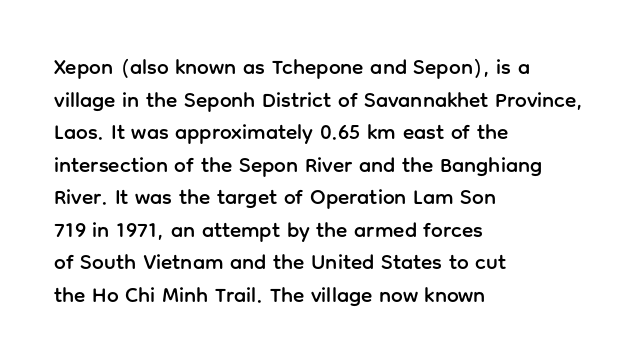
{"italic": "no", "underline": "no", "align": "left", "line_spacing": "normal", "line_spacing_ratio": 1.55, "letter_spacing": "normal", "letter_spacing_em": 0.0, "glyph_px": 21}
